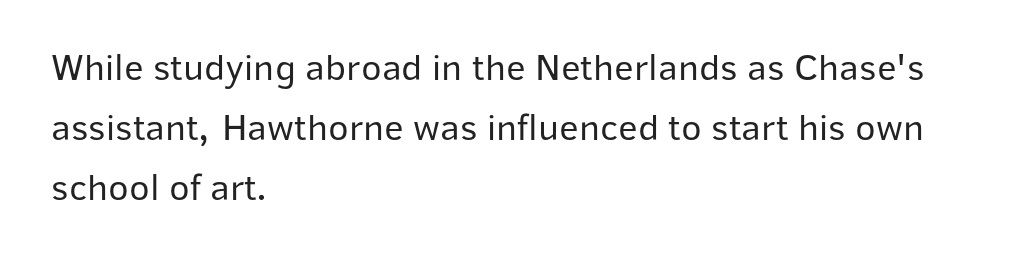
{"serif": "no", "italic": "no", "bold": "no", "weight": "regular", "width": "normal", "stroke_contrast": "low", "x_height": "medium", "monospaced": "no", "underline": "no", "align": "left", "line_spacing": "normal", "line_spacing_ratio": 1.58, "letter_spacing": "normal", "letter_spacing_em": 0.0, "glyph_px": 38}
